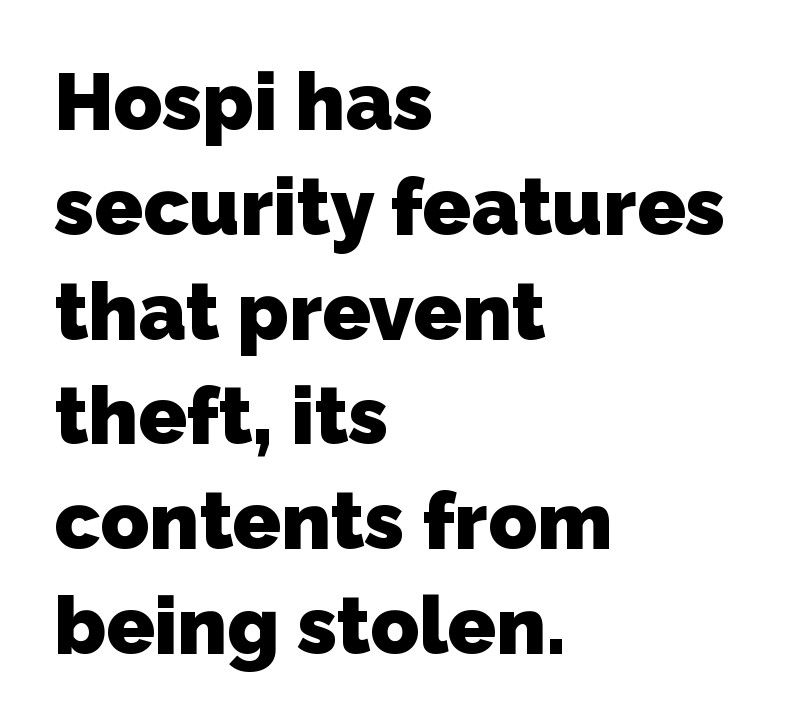
Q: Is the text bold? A: Yes.
Q: Is the typeface a serif or a sans-serif typeface? A: Sans-serif.
Q: Is the text underlined? A: No.
Q: How is the paragraph aligned? A: Left-aligned.
Q: Is the spacing between letters normal or unusually wide? A: Normal.
Q: Is the spacing between lines tight, normal or loose? A: Normal.
Q: Width (condensed, normal, or wide)? A: Normal.
Q: Stroke contrast? A: Low.
Q: x-height? A: Medium.
Q: Monospaced? A: No.
